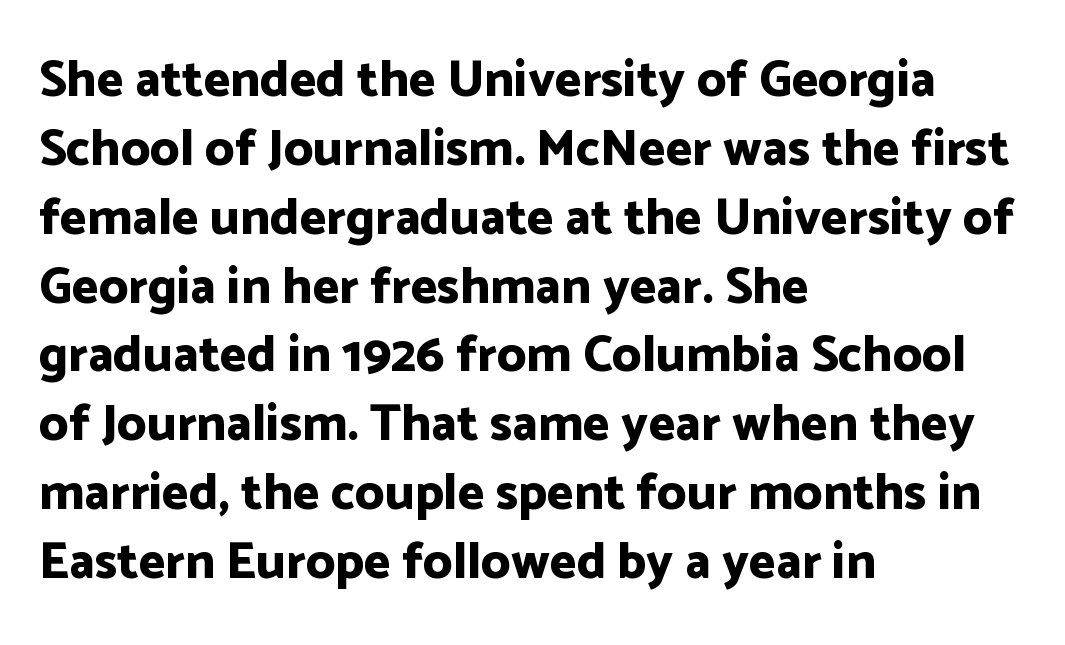
Tracking here is standard; glyphs follow each other at the usual distance. Typographically, this falls in the sans-serif category. In CSS terms this would be text-align: left. A typesetter would call this leading conventional body-copy spacing. Is there any slant? The stems are plumb. Note the varied advance widths — an 'i' is clearly narrower than an 'm'.
